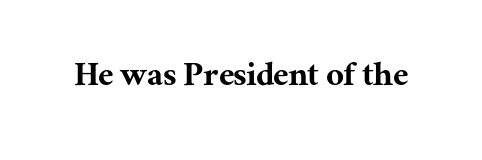
Q: Is the text italic (slanted)? A: No, it is upright.
Q: Is the typeface a serif or a sans-serif typeface? A: Serif.
Q: Is the text underlined? A: No.
Q: Is the spacing between letters normal or unusually wide? A: Normal.
Q: Width (condensed, normal, or wide)? A: Normal.
Q: Stroke contrast? A: Medium.
Q: x-height? A: Medium.
Q: Monospaced? A: No.
